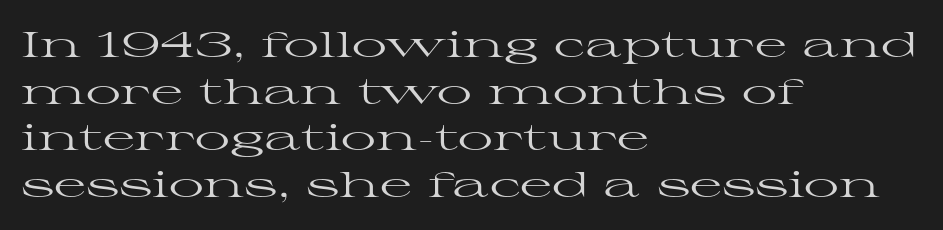
{"serif": "yes", "italic": "no", "bold": "no", "weight": "regular", "width": "wide", "stroke_contrast": "high", "x_height": "medium", "monospaced": "no", "underline": "no", "align": "left", "line_spacing": "normal", "line_spacing_ratio": 1.33, "letter_spacing": "normal", "letter_spacing_em": 0.0, "glyph_px": 35}
